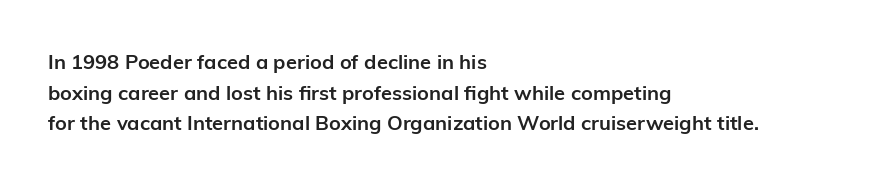
{"italic": "no", "bold": "yes", "underline": "no", "align": "left", "line_spacing": "normal", "line_spacing_ratio": 1.53, "letter_spacing": "normal", "letter_spacing_em": 0.0, "glyph_px": 20}
